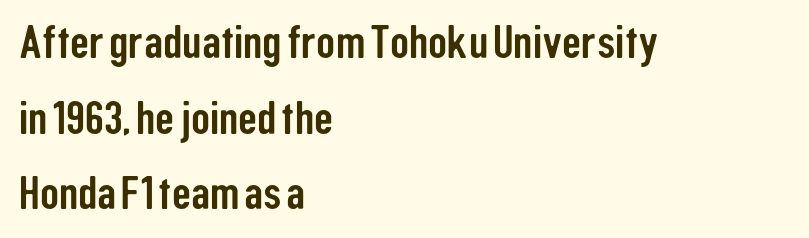
Q: Is the text italic (slanted)? A: No, it is upright.
Q: Is the typeface a serif or a sans-serif typeface? A: Sans-serif.
Q: Is the text underlined? A: No.
Q: How is the paragraph aligned? A: Left-aligned.
Q: Is the spacing between letters normal or unusually wide? A: Normal.
Q: Is the spacing between lines tight, normal or loose? A: Normal.
Q: Width (condensed, normal, or wide)? A: Condensed.
Q: Stroke contrast? A: Low.
Q: x-height? A: Medium.
Q: Monospaced? A: No.
